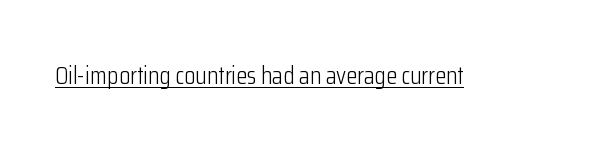
{"italic": "no", "bold": "no", "underline": "yes", "letter_spacing": "normal", "letter_spacing_em": 0.0, "glyph_px": 25}
